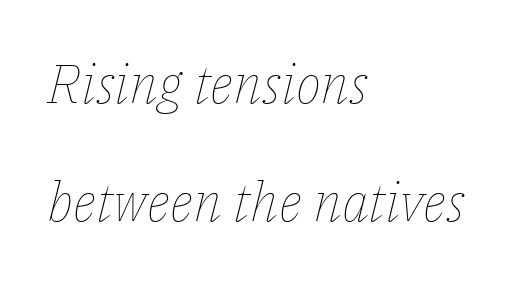
Q: Is the text bold? A: No.
Q: Is the text italic (slanted)? A: Yes, it leans right by about 14 degrees.
Q: Is the text underlined? A: No.
Q: How is the paragraph aligned? A: Left-aligned.
Q: Is the spacing between letters normal or unusually wide? A: Normal.
Q: Is the spacing between lines tight, normal or loose? A: Loose.
Q: Width (condensed, normal, or wide)? A: Normal.
Q: Stroke contrast? A: Low.
Q: x-height? A: Medium.
Q: Monospaced? A: No.
